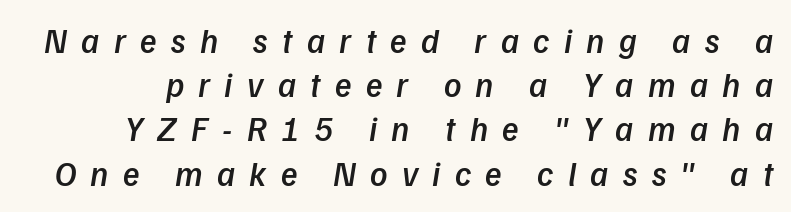
{"serif": "no", "bold": "semi", "weight": "semibold", "width": "normal", "stroke_contrast": "low", "x_height": "medium", "monospaced": "no", "underline": "no", "line_spacing": "normal", "line_spacing_ratio": 1.3, "letter_spacing": "wide", "letter_spacing_em": 0.42, "glyph_px": 34}
